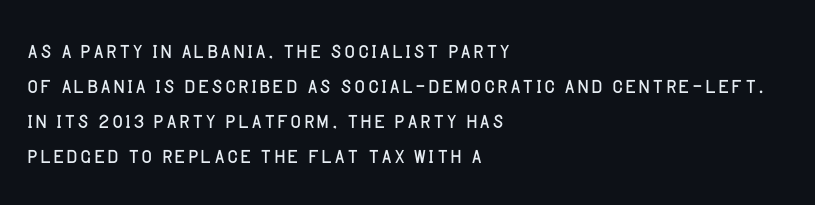
{"serif": "no", "italic": "no", "bold": "no", "weight": "light", "width": "normal", "stroke_contrast": "low", "x_height": "large", "monospaced": "no", "underline": "no", "align": "left", "line_spacing_ratio": 1.21, "letter_spacing": "normal", "letter_spacing_em": 0.0, "glyph_px": 29}
